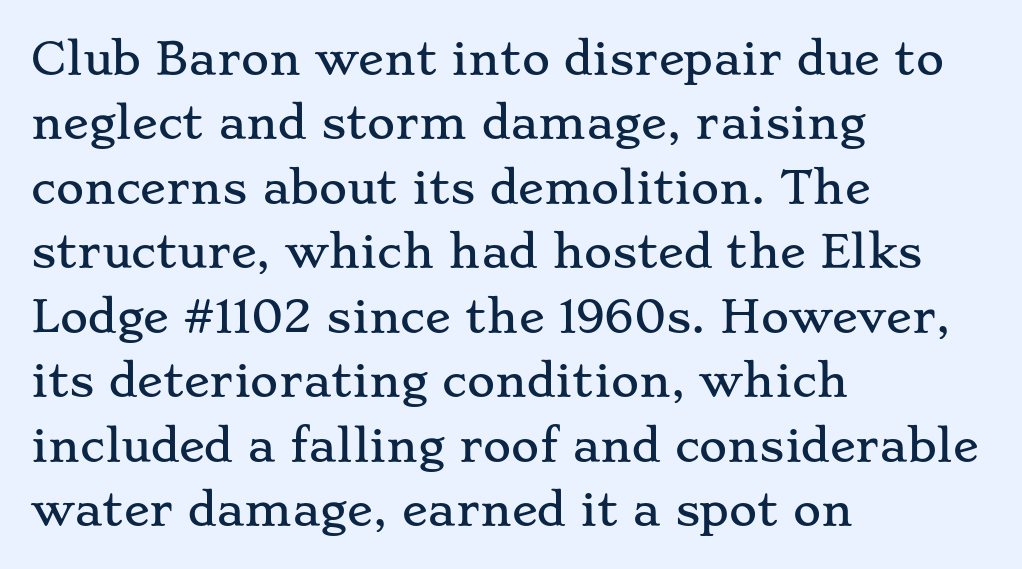
{"serif": "yes", "italic": "no", "width": "wide", "stroke_contrast": "low", "x_height": "small", "monospaced": "no", "underline": "no", "align": "left", "line_spacing": "normal", "line_spacing_ratio": 1.5, "letter_spacing": "normal", "letter_spacing_em": 0.0, "glyph_px": 43}
